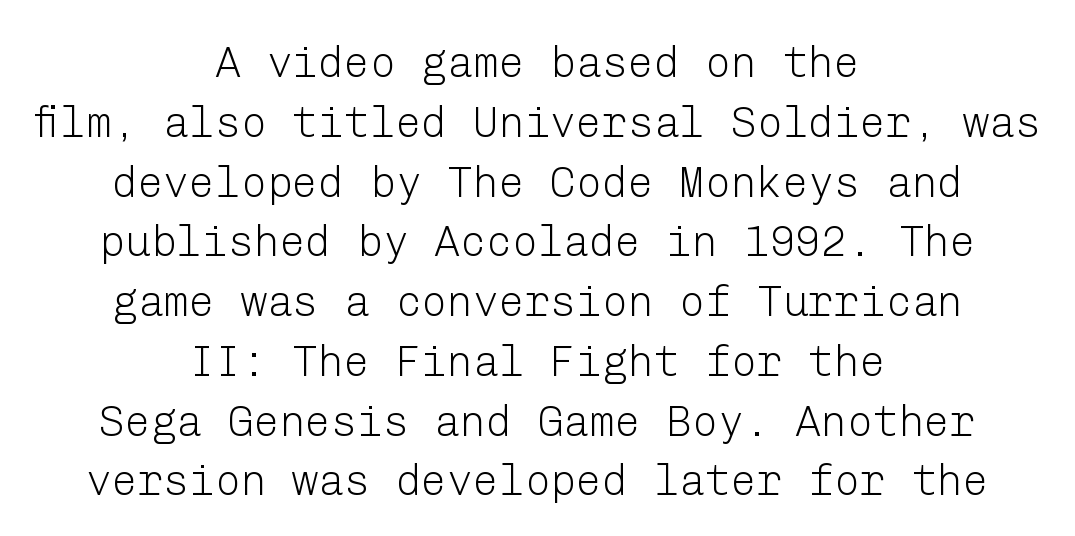
The image shows 43 px light sans-serif type, upright; set centered, normal line spacing (1.39x), normal letter spacing, not underlined; low stroke contrast and a medium x-height.
